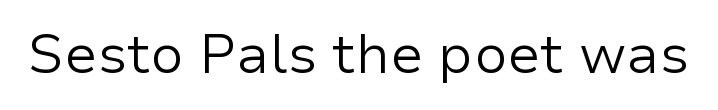
A typesetter would call this proportional, since set widths differ per character. The font sits on the lighter half of the weight spectrum, regular included. Italic? Not at all — the glyphs are vertical. Clear beneath every line of the passage. The letters sit at their default tracking, neither squeezed nor spread. This sample uses a sans-serif face.
